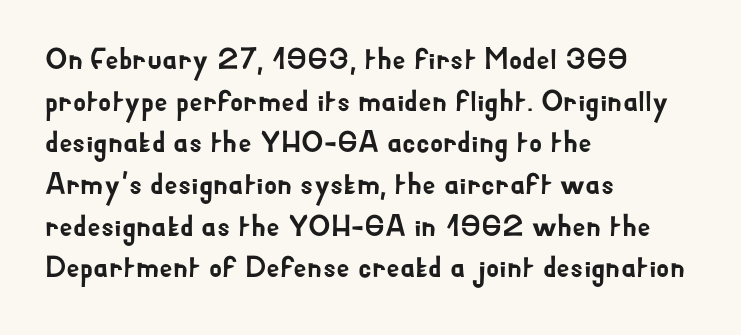
Each letter keeps its own natural width here, so spacing adapts to shape. Layout note: lines flush left. Students, observe: this is what conventionally led text looks like. Style check: upright. Nobody drew a line under any word here. Type style note: lacks serifs.
